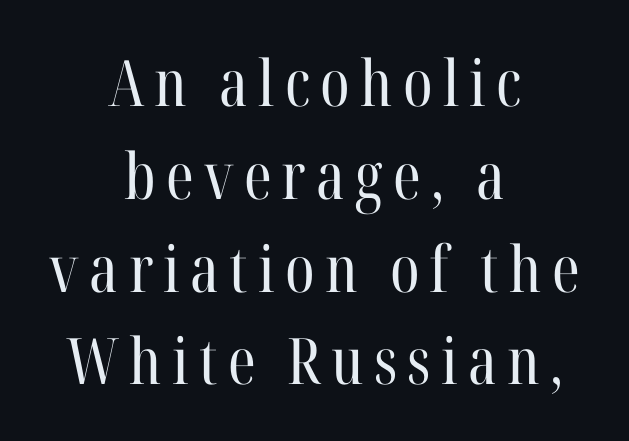
The image shows 64 px regular-weight, condensed serif type, upright; set centered, normal line spacing (1.45x), not underlined; high stroke contrast and a medium x-height.
